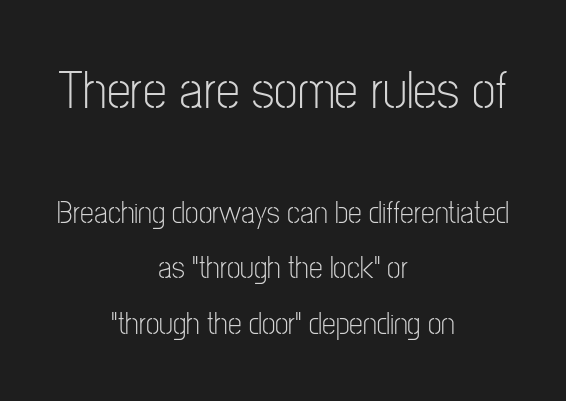
Q: Is the text bold? A: No.
Q: Is the text italic (slanted)? A: No, it is upright.
Q: Is the typeface a serif or a sans-serif typeface? A: Sans-serif.
Q: Is the text underlined? A: No.
Q: How is the paragraph aligned? A: Centered.
Q: Is the spacing between letters normal or unusually wide? A: Normal.
Q: Which block of text is set in a larger size, the first (top) or the second (bottom)? A: The first (top) one.
Q: Width (condensed, normal, or wide)? A: Condensed.
Q: Stroke contrast? A: Low.
Q: x-height? A: Medium.
Q: Monospaced? A: No.
